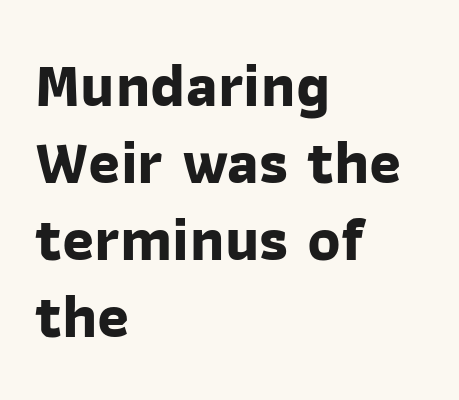
Q: Is the text bold? A: Yes.
Q: Is the typeface a serif or a sans-serif typeface? A: Sans-serif.
Q: Is the text underlined? A: No.
Q: How is the paragraph aligned? A: Left-aligned.
Q: Is the spacing between letters normal or unusually wide? A: Normal.
Q: Is the spacing between lines tight, normal or loose? A: Normal.
Q: Width (condensed, normal, or wide)? A: Normal.
Q: Stroke contrast? A: Low.
Q: x-height? A: Medium.
Q: Monospaced? A: No.
